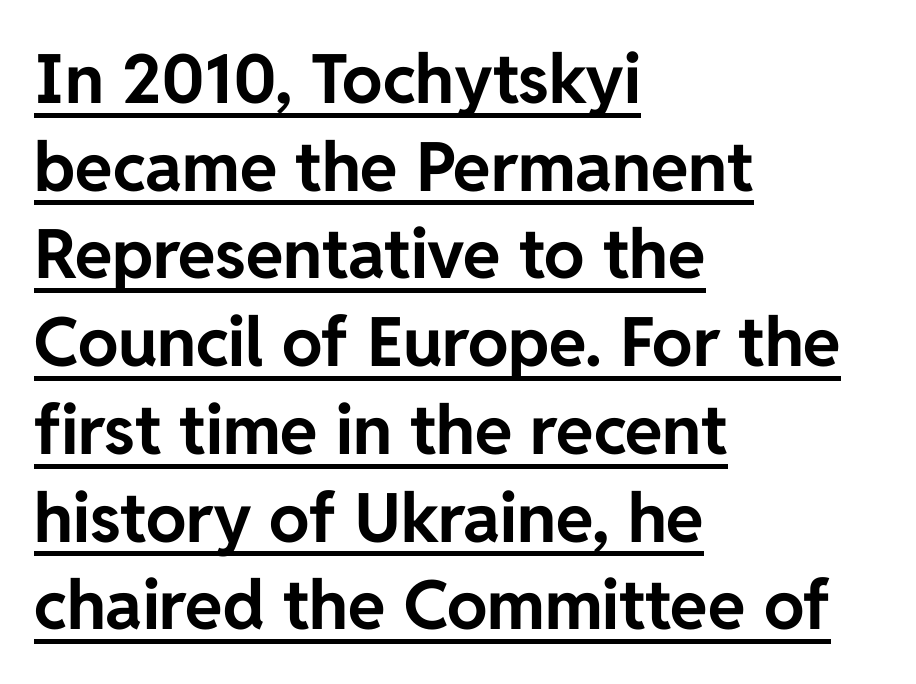
{"serif": "no", "italic": "no", "bold": "yes", "weight": "bold", "width": "normal", "stroke_contrast": "low", "x_height": "medium", "monospaced": "no", "underline": "yes", "align": "left", "line_spacing": "normal", "line_spacing_ratio": 1.29, "letter_spacing": "normal", "letter_spacing_em": 0.0, "glyph_px": 68}
